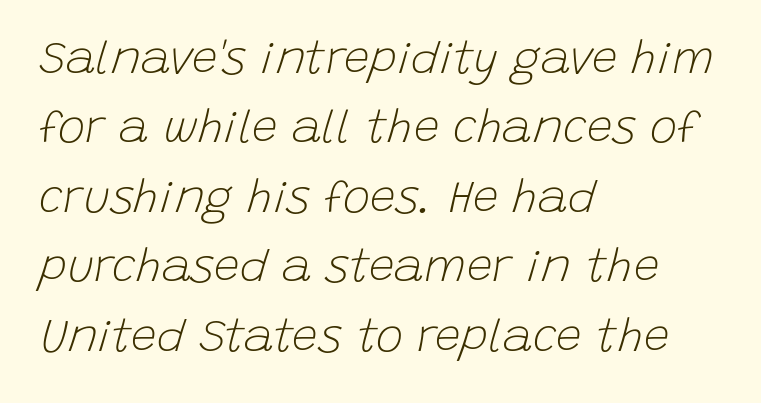
{"italic": "yes", "lean": "right", "slant_degrees": 15, "bold": "no", "weight": "light", "width": "normal", "stroke_contrast": "low", "x_height": "large", "monospaced": "no", "underline": "no", "align": "left", "line_spacing": "normal", "line_spacing_ratio": 1.51, "letter_spacing": "normal", "letter_spacing_em": 0.0, "glyph_px": 46}
